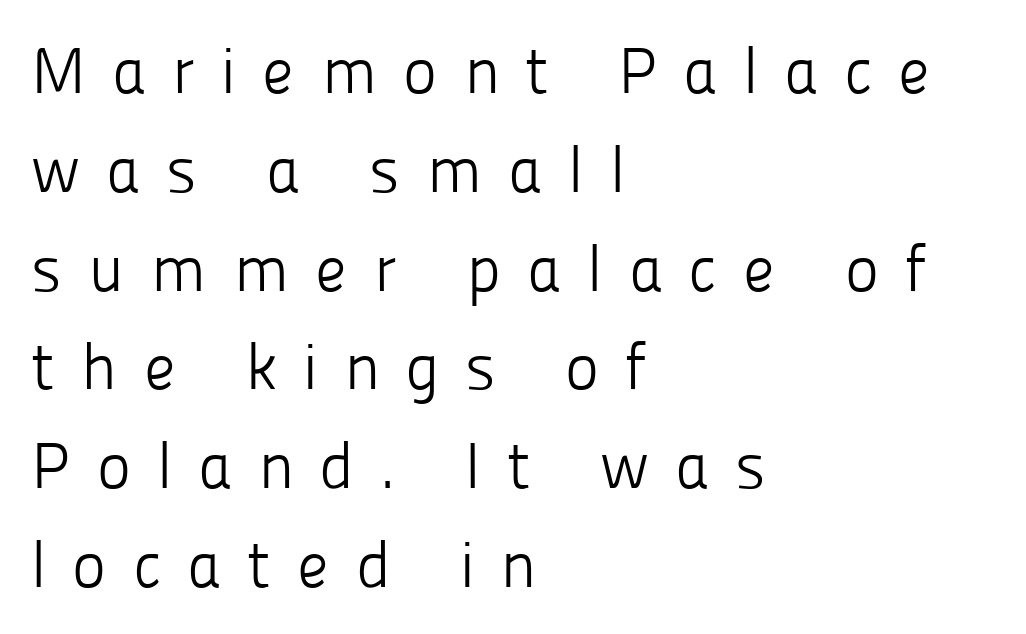
{"serif": "no", "italic": "no", "bold": "no", "weight": "light", "width": "normal", "stroke_contrast": "low", "x_height": "medium", "monospaced": "no", "underline": "no", "align": "left", "line_spacing": "normal", "line_spacing_ratio": 1.52, "letter_spacing": "wide", "letter_spacing_em": 0.4, "glyph_px": 65}
